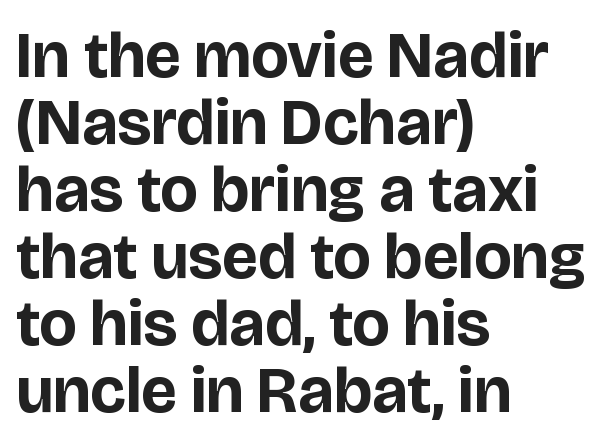
{"serif": "no", "italic": "no", "bold": "yes", "weight": "bold", "width": "normal", "stroke_contrast": "low", "x_height": "large", "monospaced": "no", "underline": "no", "align": "left", "line_spacing": "tight", "line_spacing_ratio": 1.03, "letter_spacing": "normal", "letter_spacing_em": 0.0, "glyph_px": 65}
